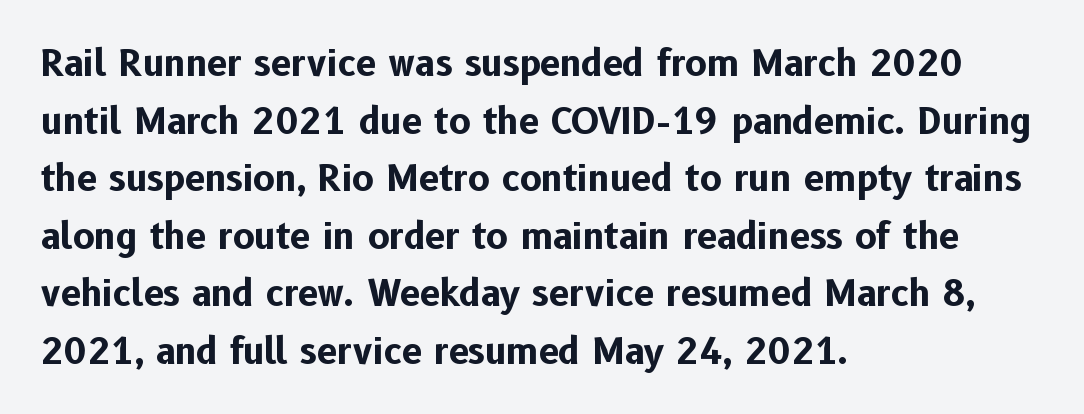
Q: Is the text bold? A: Yes.
Q: Is the text italic (slanted)? A: No, it is upright.
Q: Is the typeface a serif or a sans-serif typeface? A: Sans-serif.
Q: Is the text underlined? A: No.
Q: How is the paragraph aligned? A: Left-aligned.
Q: Is the spacing between letters normal or unusually wide? A: Normal.
Q: Is the spacing between lines tight, normal or loose? A: Normal.
Q: Width (condensed, normal, or wide)? A: Normal.
Q: Stroke contrast? A: Low.
Q: x-height? A: Medium.
Q: Monospaced? A: No.
